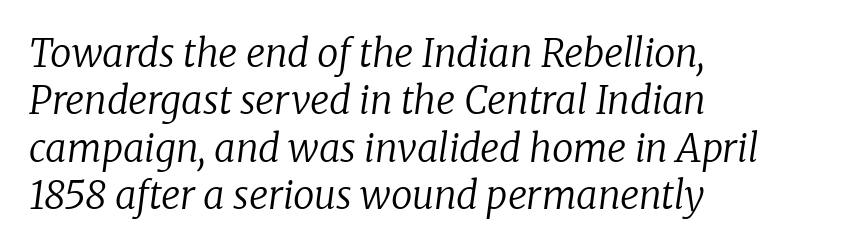
The image shows 38 px regular-weight serif type, italic (leaning right); set left-aligned, normal line spacing (1.25x), normal letter spacing, not underlined; low stroke contrast and a medium x-height.
